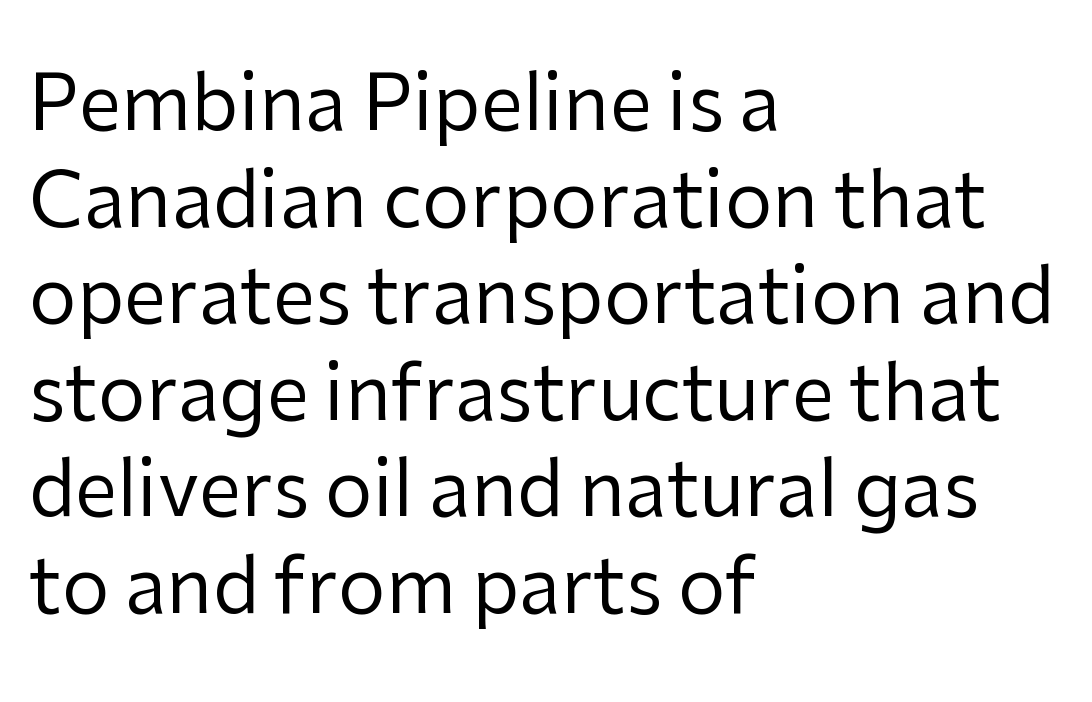
Q: Is the text bold? A: No.
Q: Is the text italic (slanted)? A: No, it is upright.
Q: Is the typeface a serif or a sans-serif typeface? A: Sans-serif.
Q: Is the text underlined? A: No.
Q: How is the paragraph aligned? A: Left-aligned.
Q: Is the spacing between letters normal or unusually wide? A: Normal.
Q: Is the spacing between lines tight, normal or loose? A: Normal.
Q: Width (condensed, normal, or wide)? A: Normal.
Q: Stroke contrast? A: Low.
Q: x-height? A: Medium.
Q: Monospaced? A: No.
